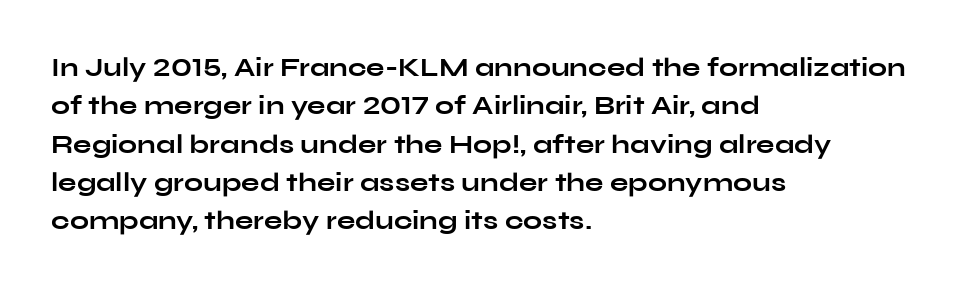
Q: Is the text bold? A: Yes.
Q: Is the text italic (slanted)? A: No, it is upright.
Q: Is the text underlined? A: No.
Q: How is the paragraph aligned? A: Left-aligned.
Q: Is the spacing between letters normal or unusually wide? A: Normal.
Q: Is the spacing between lines tight, normal or loose? A: Normal.
